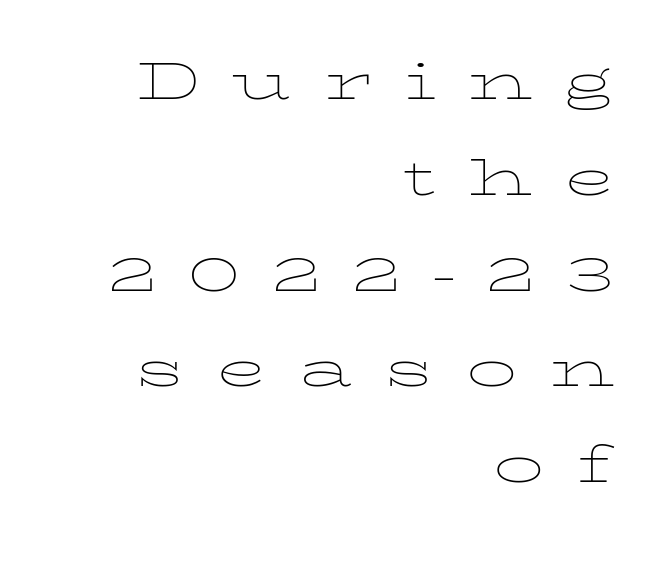
Q: Is the text bold? A: No.
Q: Is the text italic (slanted)? A: No, it is upright.
Q: Is the text underlined? A: No.
Q: How is the paragraph aligned? A: Right-aligned.
Q: Is the spacing between letters normal or unusually wide? A: Unusually wide.
Q: Is the spacing between lines tight, normal or loose? A: Normal.
Q: Width (condensed, normal, or wide)? A: Wide.
Q: Stroke contrast? A: Low.
Q: x-height? A: Medium.
Q: Monospaced? A: No.
